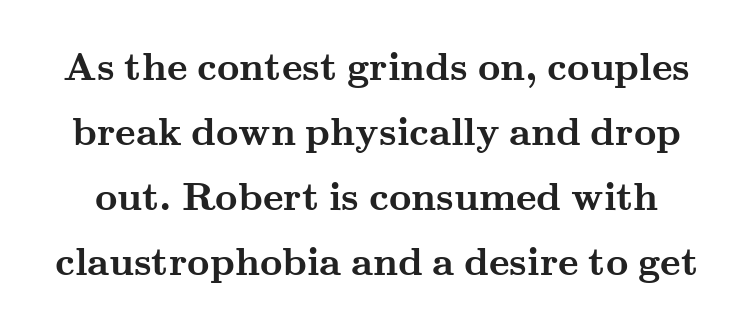
{"serif": "yes", "italic": "no", "bold": "yes", "weight": "semibold", "width": "wide", "stroke_contrast": "medium", "x_height": "small", "monospaced": "no", "underline": "no", "line_spacing": "normal", "line_spacing_ratio": 1.67, "letter_spacing": "normal", "letter_spacing_em": 0.0, "glyph_px": 39}
